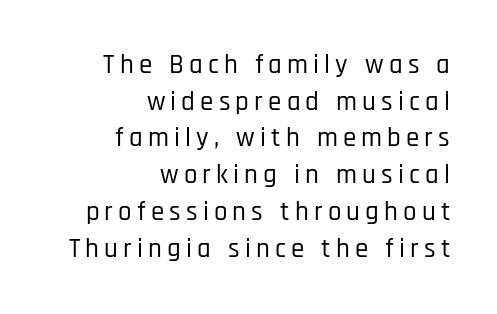
The image shows 27 px text type, upright; set right-aligned, normal line spacing (1.36x), not underlined.
